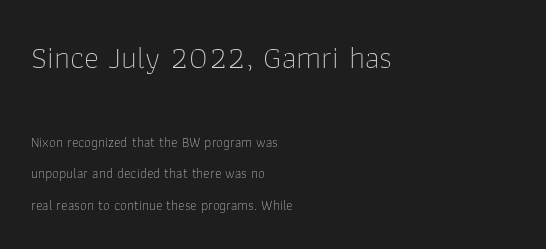
The image shows 32 px thin sans-serif type, upright; set left-aligned, loose line spacing (2.28x), normal letter spacing, not underlined; the first (top) block is 2.29x larger; low stroke contrast and a medium x-height.
